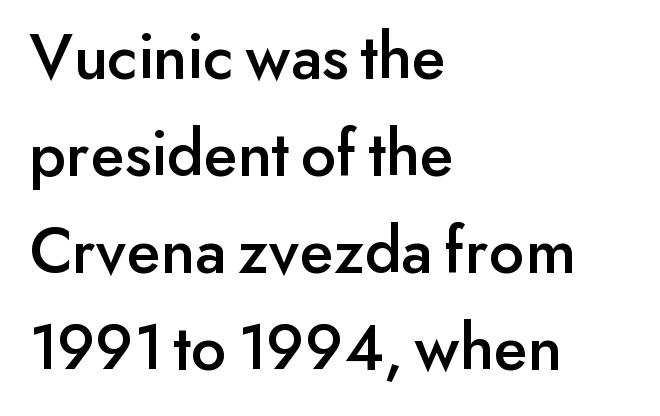
The image shows 67 px sans-serif type, upright; set left-aligned, normal line spacing (1.45x), normal letter spacing, not underlined; low stroke contrast and a small x-height.
